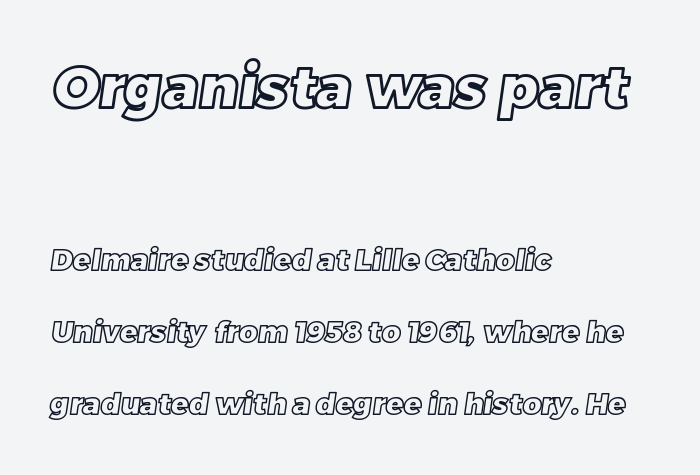
Each row of text sits above clean, open space. Character size in the leading block exceeds that of the trailing block. Where is the straight margin? On the left. The letters advance in unequal steps, a hallmark of proportional type. Leading is clearly above the norm, producing a sparse column. Short note: letters normally spaced.
